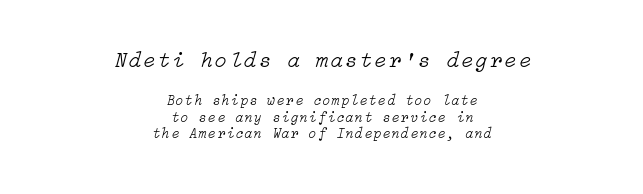
Quick note: underline off. Designer's note — italics engaged. Bold? No — there's no thickening of the strokes. Look at the glyph heights: the upper group is clearly the bigger setting.
